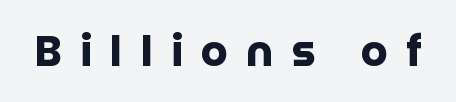
The image shows 42 px heavy sans-serif type, upright; set unusually wide letter spacing (+0.43 em), not underlined; low stroke contrast and a large x-height.
